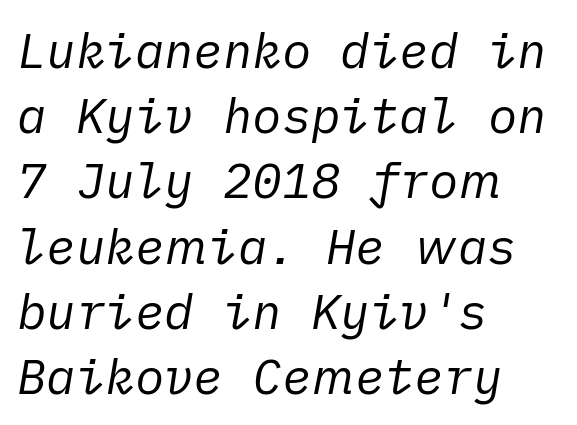
Q: Is the text bold? A: No.
Q: Is the text italic (slanted)? A: Yes, it leans right by about 10 degrees.
Q: Is the text underlined? A: No.
Q: How is the paragraph aligned? A: Left-aligned.
Q: Is the spacing between letters normal or unusually wide? A: Normal.
Q: Is the spacing between lines tight, normal or loose? A: Normal.
Q: Width (condensed, normal, or wide)? A: Normal.
Q: Stroke contrast? A: Low.
Q: x-height? A: Medium.
